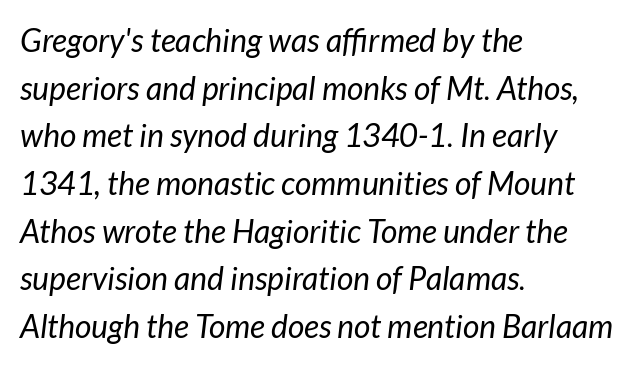
The rendering uses a moderate line-height, typical for paragraphs. Designer's note — italics engaged. Teacher's note: observe the even left margin — that is flush-left alignment. The words here are not underlined. The passage shown is typed in a proportional face where columns would drift. The tracking reads as untouched default to a designer's eye.
